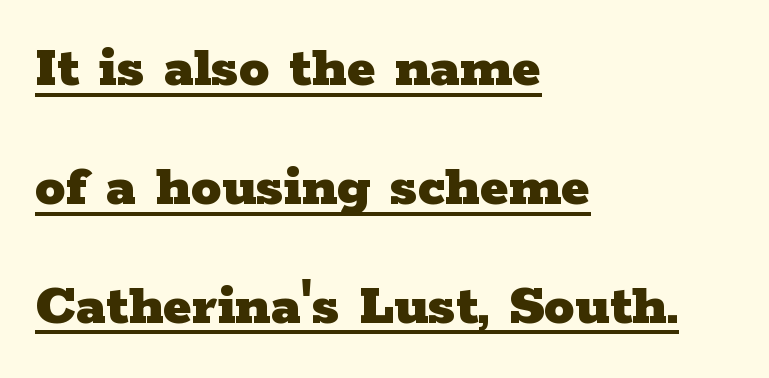
Q: Is the text bold? A: Yes.
Q: Is the text italic (slanted)? A: No, it is upright.
Q: Is the typeface a serif or a sans-serif typeface? A: Serif.
Q: Is the text underlined? A: Yes.
Q: How is the paragraph aligned? A: Left-aligned.
Q: Is the spacing between letters normal or unusually wide? A: Normal.
Q: Is the spacing between lines tight, normal or loose? A: Loose.
Q: Width (condensed, normal, or wide)? A: Wide.
Q: Stroke contrast? A: Low.
Q: x-height? A: Medium.
Q: Monospaced? A: No.
